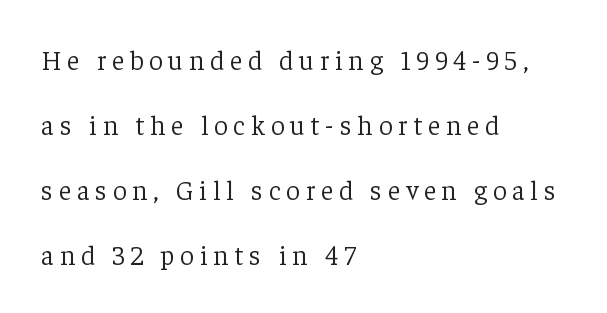
{"italic": "no", "bold": "no", "underline": "no", "align": "left", "line_spacing": "loose", "line_spacing_ratio": 2.41, "letter_spacing": "wide", "letter_spacing_em": 0.22, "glyph_px": 27}
